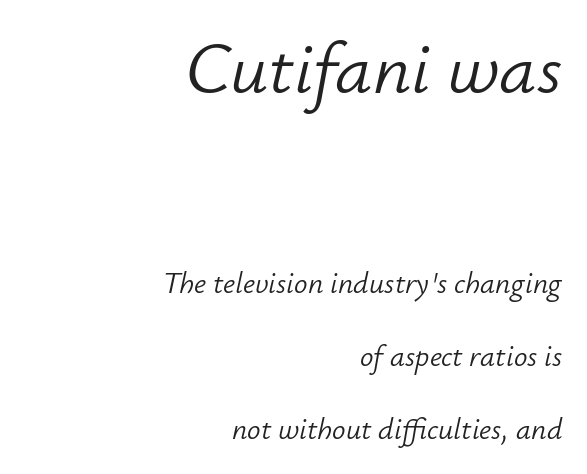
Q: Is the text bold? A: No.
Q: Is the text italic (slanted)? A: Yes, it leans right by about 12 degrees.
Q: Is the text underlined? A: No.
Q: How is the paragraph aligned? A: Right-aligned.
Q: Is the spacing between letters normal or unusually wide? A: Normal.
Q: Is the spacing between lines tight, normal or loose? A: Loose.
Q: Which block of text is set in a larger size, the first (top) or the second (bottom)? A: The first (top) one.
Q: Width (condensed, normal, or wide)? A: Normal.
Q: Stroke contrast? A: Low.
Q: x-height? A: Small.
Q: Monospaced? A: No.
